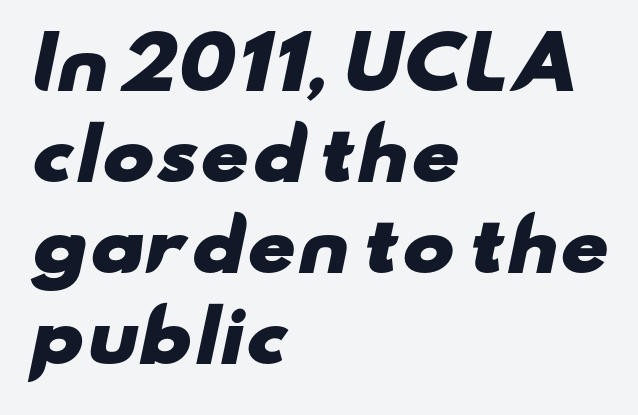
The image shows 70 px heavy, wide sans-serif type; set left-aligned, normal line spacing (1.3x), normal letter spacing, not underlined; low stroke contrast and a small x-height.
